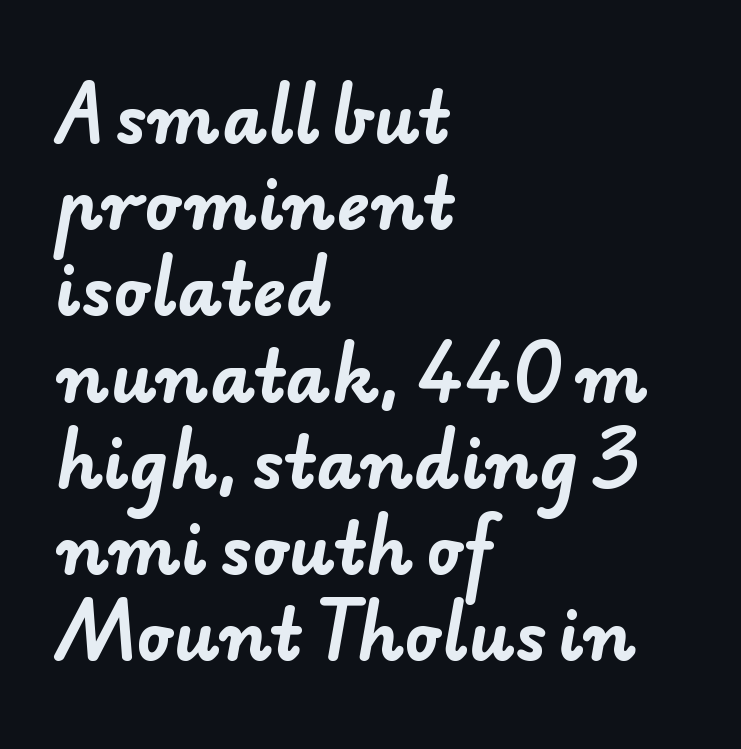
Q: Is the text bold? A: Yes.
Q: Is the typeface a serif or a sans-serif typeface? A: Sans-serif.
Q: Is the text underlined? A: No.
Q: How is the paragraph aligned? A: Left-aligned.
Q: Is the spacing between letters normal or unusually wide? A: Normal.
Q: Is the spacing between lines tight, normal or loose? A: Normal.
Q: Width (condensed, normal, or wide)? A: Normal.
Q: Stroke contrast? A: Low.
Q: x-height? A: Small.
Q: Monospaced? A: No.
